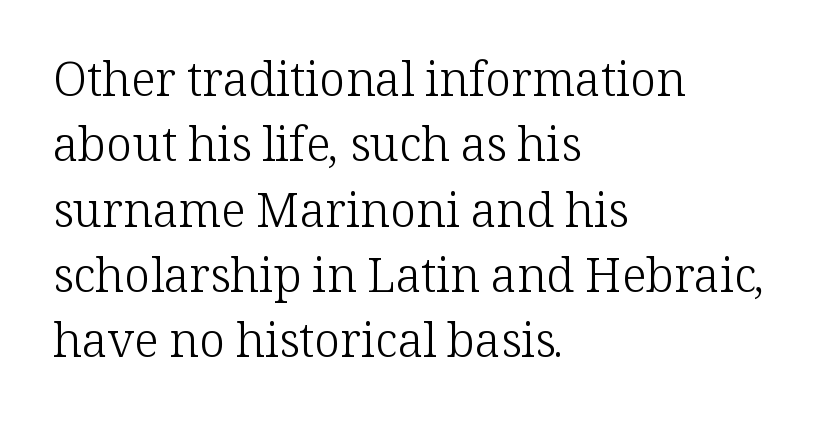
Q: Is the text bold? A: No.
Q: Is the text italic (slanted)? A: No, it is upright.
Q: Is the typeface a serif or a sans-serif typeface? A: Serif.
Q: Is the text underlined? A: No.
Q: How is the paragraph aligned? A: Left-aligned.
Q: Is the spacing between letters normal or unusually wide? A: Normal.
Q: Is the spacing between lines tight, normal or loose? A: Normal.
Q: Width (condensed, normal, or wide)? A: Normal.
Q: Stroke contrast? A: Low.
Q: x-height? A: Medium.
Q: Monospaced? A: No.
